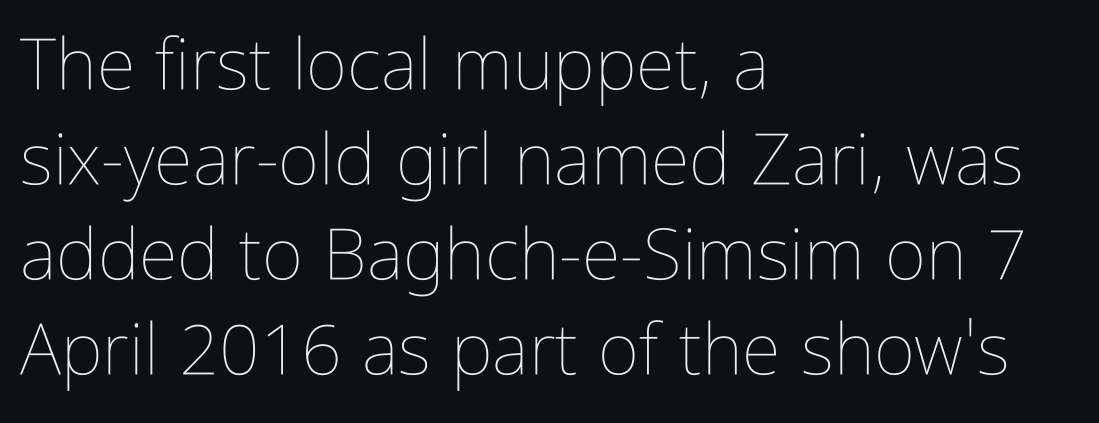
The image shows 71 px thin, condensed type, upright; set left-aligned, normal line spacing (1.34x), normal letter spacing, not underlined; low stroke contrast and a medium x-height.
